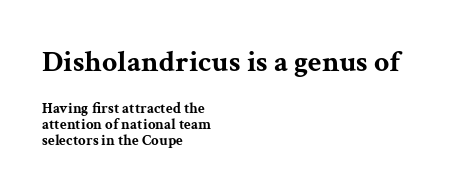
{"serif": "yes", "italic": "no", "bold": "yes", "weight": "bold", "width": "wide", "stroke_contrast": "medium", "x_height": "medium", "monospaced": "no", "underline": "no", "align": "left", "line_spacing": "tight", "line_spacing_ratio": 1.07, "letter_spacing": "normal", "letter_spacing_em": 0.0, "larger_block": "first", "size_ratio": 2.0, "glyph_px": 30}
